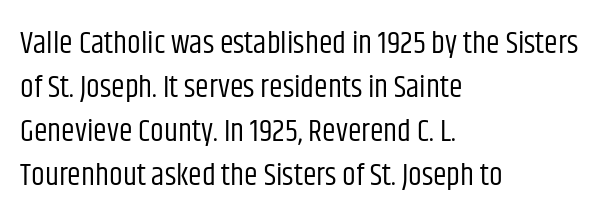
The image shows 31 px regular-weight, condensed sans-serif type, upright; set left-aligned, normal line spacing (1.42x), normal letter spacing, not underlined; low stroke contrast and a large x-height.
